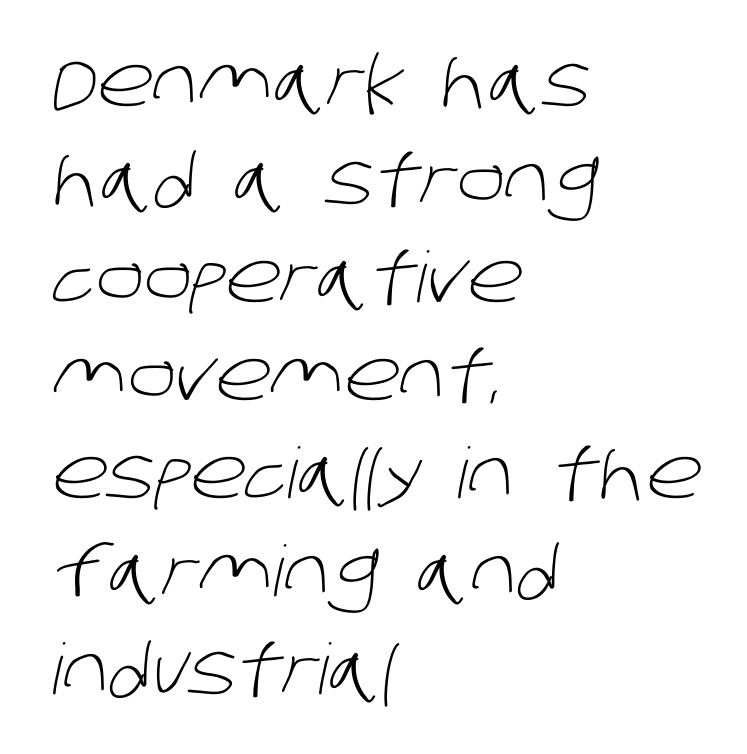
Nothing heavy about these letters — not bold at all. Teacher's note: observe the even left margin — that is flush-left alignment. The face used here is rendered with its standard letterfit. Is this a fixed-width face? No — the glyphs have proportional, varying widths.
